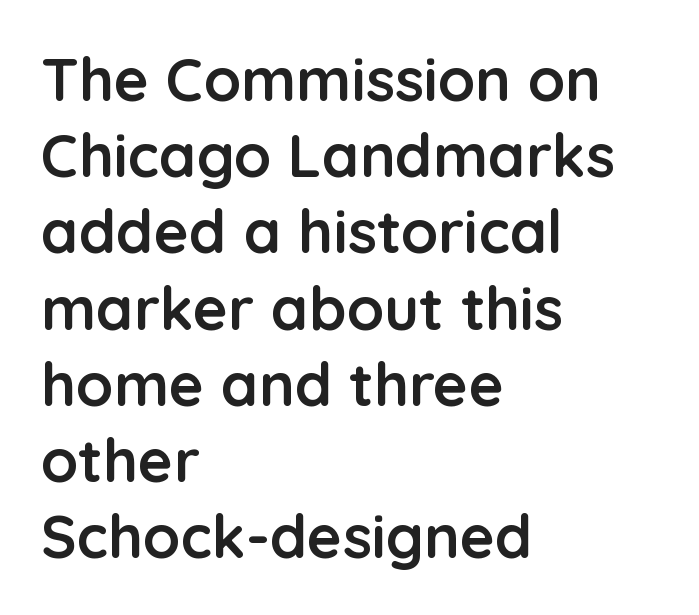
The axis of the letterforms is exactly vertical. Every row of glyphs begins at an identical x-position on the left. This sample has the flowing, uneven cadence of proportional lettering. The tracking reads as untouched default to a designer's eye. Evenly set lines give the paragraph a standard silhouette.
